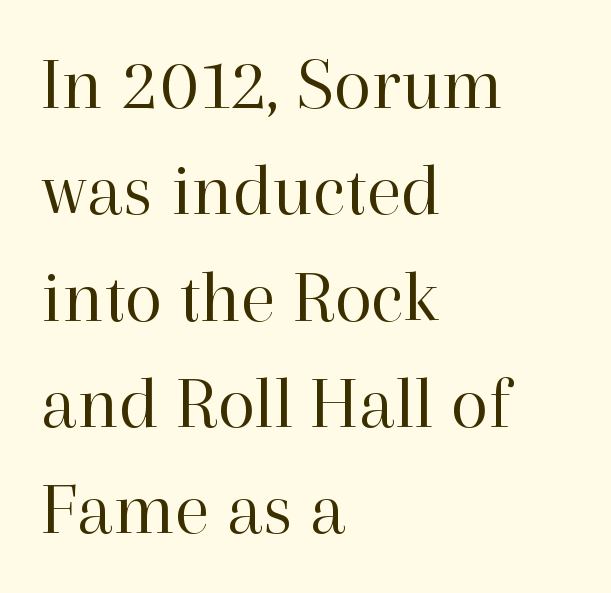
The image shows 77 px regular-weight serif type, upright; set left-aligned, normal line spacing (1.38x), normal letter spacing, not underlined; high stroke contrast and a medium x-height.
